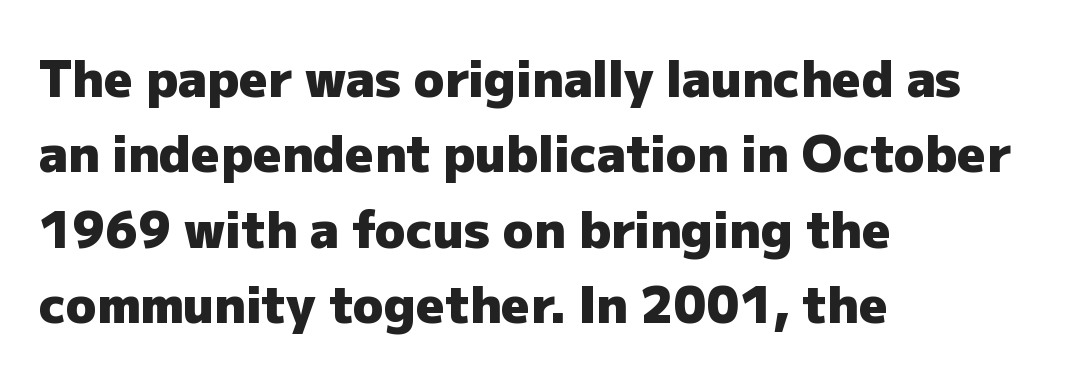
{"serif": "no", "italic": "no", "bold": "yes", "weight": "heavy", "width": "normal", "stroke_contrast": "low", "x_height": "medium", "monospaced": "no", "underline": "no", "align": "left", "line_spacing": "normal", "line_spacing_ratio": 1.51, "letter_spacing": "normal", "letter_spacing_em": 0.0, "glyph_px": 50}
